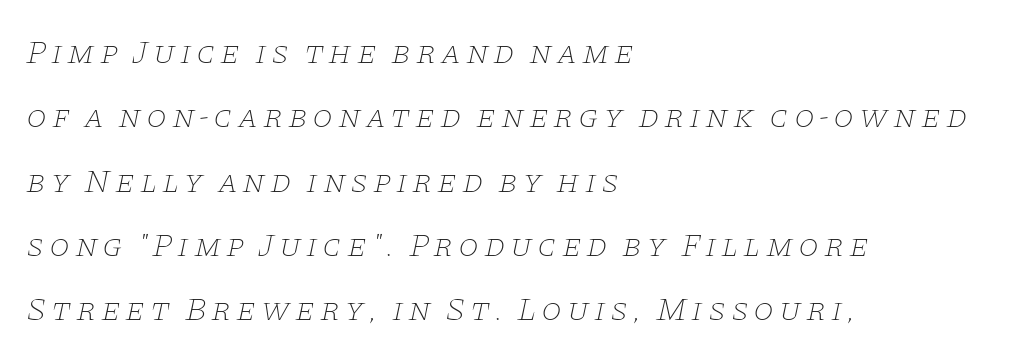
Notice how the stems are inclined rather than vertical — that's the hallmark of italics. Weight: in the light-to-regular range. The glyphs are unaccompanied by any horizontal stroke below them. Interline gaps are noticeably wide in this sample. These lines are rendered in a variable-pitch font.
